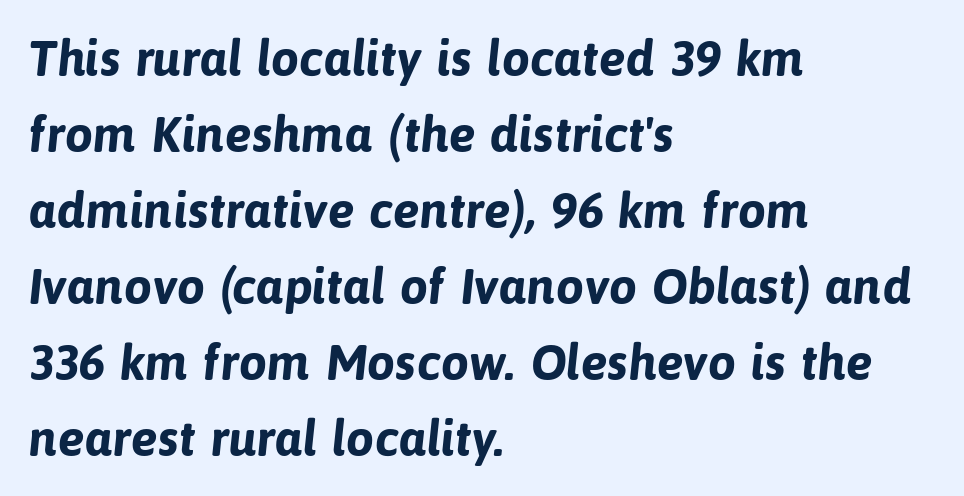
{"serif": "no", "bold": "yes", "weight": "bold", "width": "normal", "stroke_contrast": "low", "x_height": "medium", "monospaced": "no", "underline": "no", "align": "left", "line_spacing": "normal", "line_spacing_ratio": 1.52, "letter_spacing": "normal", "letter_spacing_em": 0.0, "glyph_px": 50}
